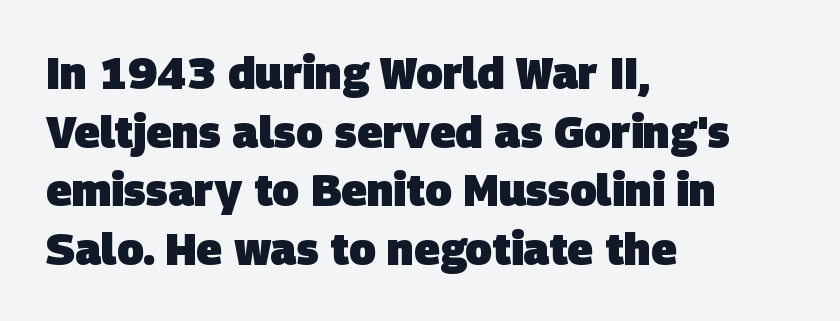
Proportional: the letters do not fall into vertical columns. The glyphs in this specimen are sans serif. One-word summary of the alignment: left. The letters sit at their default tracking, neither squeezed nor spread.
